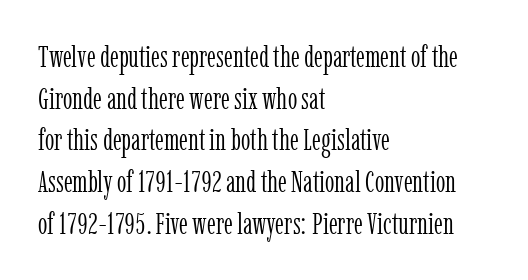
The rendering shows small feet on the letterforms — a serif design. Varying glyph widths throughout — classic text-font behaviour. Italic? Not at all — the glyphs are vertical. Nobody drew a line under any word here.
